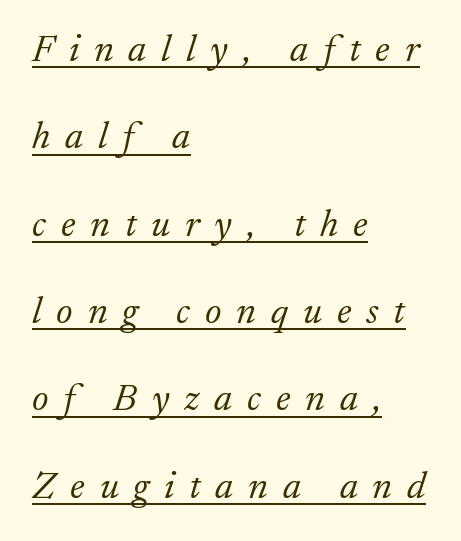
The weight would be labelled regular, book, light, or lighter still. Yep, that's italic — everything's leaning. In terms of letterform style, serifs are clearly present. The face used here is rendered with a markedly widened letterfit. The rendered words wear a rule along their underside. Note the varied advance widths — an 'i' is clearly narrower than an 'm'.
